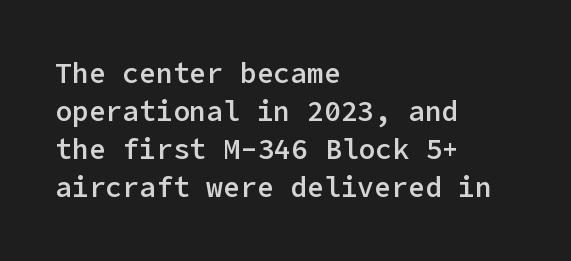
Q: Is the text bold? A: Semi-bold.
Q: Is the text italic (slanted)? A: No, it is upright.
Q: Is the typeface a serif or a sans-serif typeface? A: Sans-serif.
Q: Is the text underlined? A: No.
Q: How is the paragraph aligned? A: Left-aligned.
Q: Is the spacing between letters normal or unusually wide? A: Normal.
Q: Is the spacing between lines tight, normal or loose? A: Normal.
Q: Width (condensed, normal, or wide)? A: Normal.
Q: Stroke contrast? A: Low.
Q: x-height? A: Medium.
